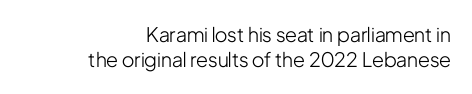
Do the letters lean? They stand straight. Line ends are locked; line starts wander. These glyphs show unthickened strokes, regular width or finer. Lines of text with bare space underneath. The face used here is rendered with its standard letterfit.
